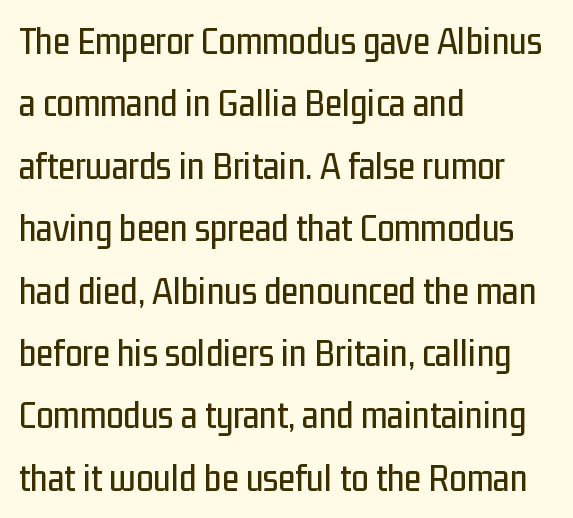
Q: Is the text italic (slanted)? A: No, it is upright.
Q: Is the typeface a serif or a sans-serif typeface? A: Sans-serif.
Q: Is the text underlined? A: No.
Q: How is the paragraph aligned? A: Left-aligned.
Q: Is the spacing between letters normal or unusually wide? A: Normal.
Q: Is the spacing between lines tight, normal or loose? A: Normal.
Q: Width (condensed, normal, or wide)? A: Condensed.
Q: Stroke contrast? A: Low.
Q: x-height? A: Medium.
Q: Monospaced? A: No.
